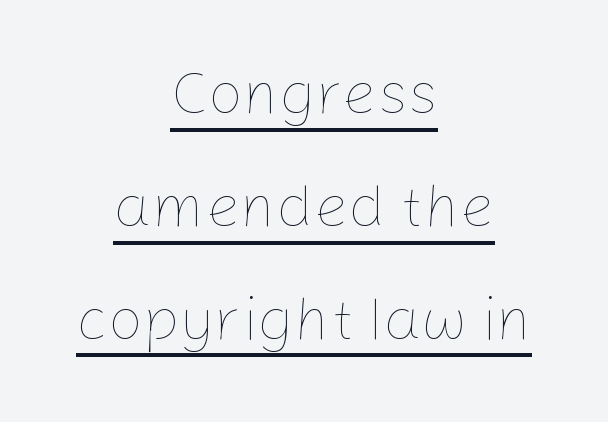
Q: Is the text bold? A: No.
Q: Is the text italic (slanted)? A: No, it is upright.
Q: Is the text underlined? A: Yes.
Q: How is the paragraph aligned? A: Centered.
Q: Is the spacing between letters normal or unusually wide? A: Normal.
Q: Width (condensed, normal, or wide)? A: Normal.
Q: Stroke contrast? A: Low.
Q: x-height? A: Medium.
Q: Monospaced? A: No.
